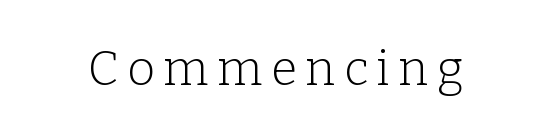
Q: Is the text bold? A: No.
Q: Is the text italic (slanted)? A: No, it is upright.
Q: Is the typeface a serif or a sans-serif typeface? A: Serif.
Q: Is the text underlined? A: No.
Q: Width (condensed, normal, or wide)? A: Normal.
Q: Stroke contrast? A: Low.
Q: x-height? A: Medium.
Q: Monospaced? A: No.
